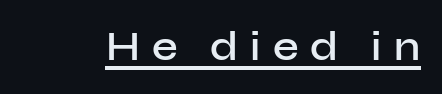
{"serif": "no", "italic": "no", "bold": "semi", "weight": "semibold", "width": "normal", "stroke_contrast": "low", "x_height": "medium", "monospaced": "no", "underline": "yes", "letter_spacing": "wide", "letter_spacing_em": 0.29, "glyph_px": 41}
